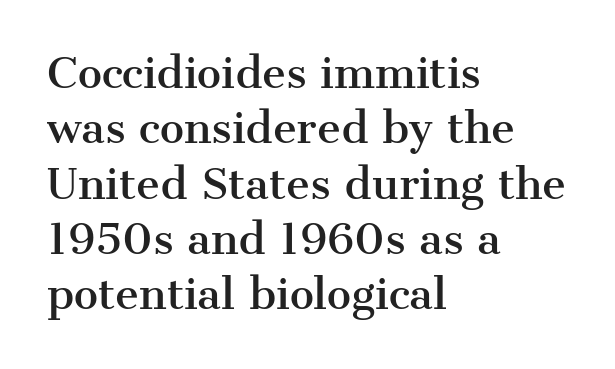
Q: Is the text italic (slanted)? A: No, it is upright.
Q: Is the typeface a serif or a sans-serif typeface? A: Serif.
Q: Is the text underlined? A: No.
Q: How is the paragraph aligned? A: Left-aligned.
Q: Is the spacing between letters normal or unusually wide? A: Normal.
Q: Is the spacing between lines tight, normal or loose? A: Normal.
Q: Width (condensed, normal, or wide)? A: Normal.
Q: Stroke contrast? A: Medium.
Q: x-height? A: Medium.
Q: Monospaced? A: No.
